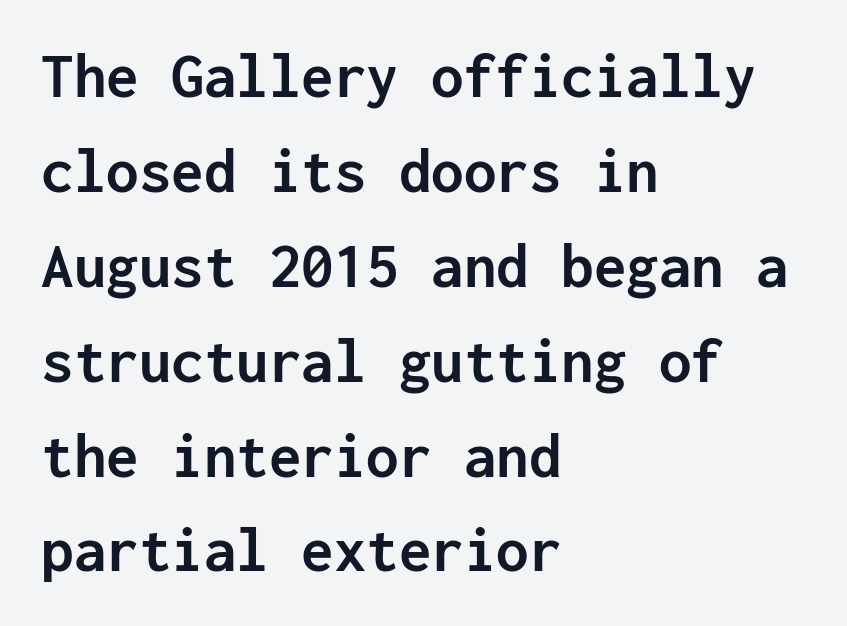
This sample uses a sans-serif face. The passage shown is emphatically bold. Line starts are locked; line ends wander. Monospaced: the letters line up in strict vertical columns. Italic? Not at all — the glyphs are vertical.
